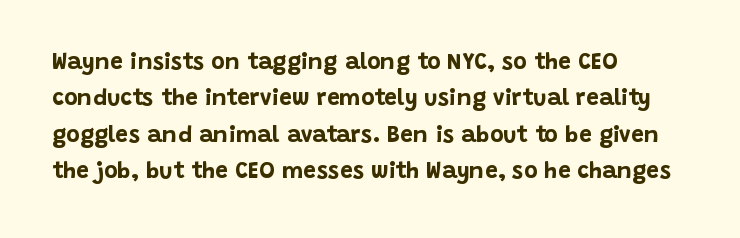
The image shows 23 px bold type, upright; set left-aligned, normal line spacing (1.58x), normal letter spacing, not underlined.
